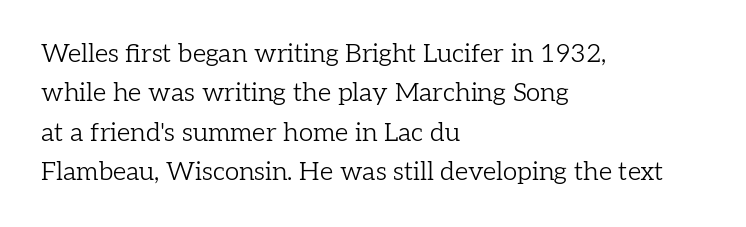
The image shows 26 px text type, upright; set left-aligned, normal line spacing (1.51x), normal letter spacing, not underlined.
